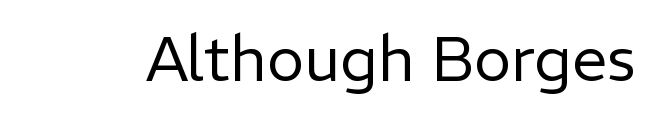
The image shows 63 px regular-weight sans-serif type, upright; set normal letter spacing, not underlined; low stroke contrast and a medium x-height.
